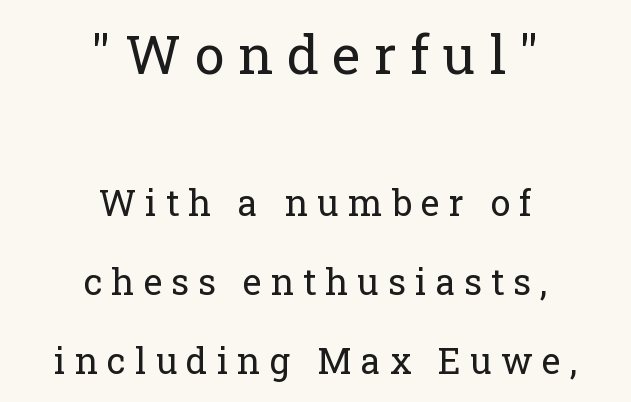
Q: Is the text bold? A: No.
Q: Is the text italic (slanted)? A: No, it is upright.
Q: Is the typeface a serif or a sans-serif typeface? A: Serif.
Q: Is the text underlined? A: No.
Q: How is the paragraph aligned? A: Centered.
Q: Is the spacing between letters normal or unusually wide? A: Unusually wide.
Q: Is the spacing between lines tight, normal or loose? A: Loose.
Q: Which block of text is set in a larger size, the first (top) or the second (bottom)? A: The first (top) one.
Q: Width (condensed, normal, or wide)? A: Normal.
Q: Stroke contrast? A: Low.
Q: x-height? A: Medium.
Q: Monospaced? A: No.
